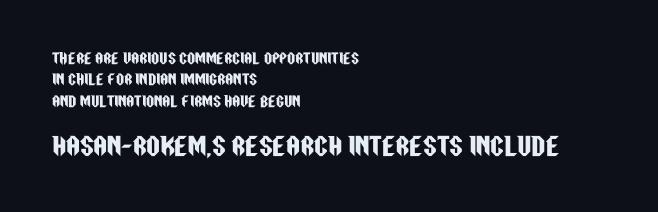
The image shows 24 px text type, upright; set left-aligned, normal line spacing (1.52x), normal letter spacing, not underlined; the second (bottom) block is 1.71x larger.
